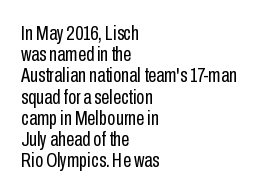
The image shows 21 px text type, upright; set left-aligned, tight line spacing (1.01x), normal letter spacing, not underlined.
